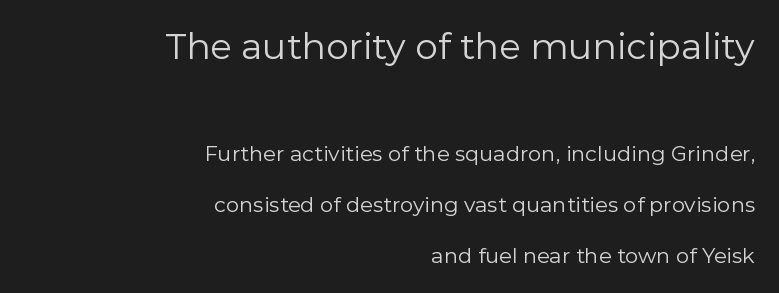
{"serif": "no", "italic": "no", "bold": "no", "weight": "regular", "width": "normal", "x_height": "medium", "monospaced": "no", "underline": "no", "align": "right", "line_spacing": "loose", "line_spacing_ratio": 2.42, "letter_spacing": "normal", "letter_spacing_em": 0.0, "larger_block": "first", "size_ratio": 1.71, "glyph_px": 36}
